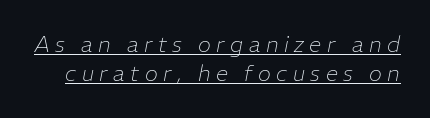
Q: Is the text bold? A: No.
Q: Is the text italic (slanted)? A: Yes, it leans right by about 11 degrees.
Q: Is the text underlined? A: Yes.
Q: Is the spacing between letters normal or unusually wide? A: Unusually wide.
Q: Is the spacing between lines tight, normal or loose? A: Normal.
